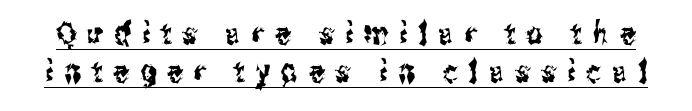
The passage shown is underscored from start to finish. Do the characters align in a grid? No, the font is proportional. Tracking here is generous; glyphs stand well apart from one another. Do the letters lean? They stand straight.
